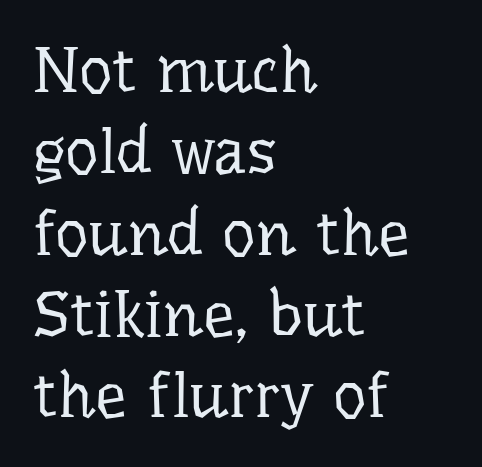
Q: Is the text bold? A: No.
Q: Is the text italic (slanted)? A: No, it is upright.
Q: Is the typeface a serif or a sans-serif typeface? A: Serif.
Q: Is the text underlined? A: No.
Q: How is the paragraph aligned? A: Left-aligned.
Q: Is the spacing between letters normal or unusually wide? A: Normal.
Q: Is the spacing between lines tight, normal or loose? A: Normal.
Q: Width (condensed, normal, or wide)? A: Normal.
Q: Stroke contrast? A: Low.
Q: x-height? A: Medium.
Q: Monospaced? A: No.
